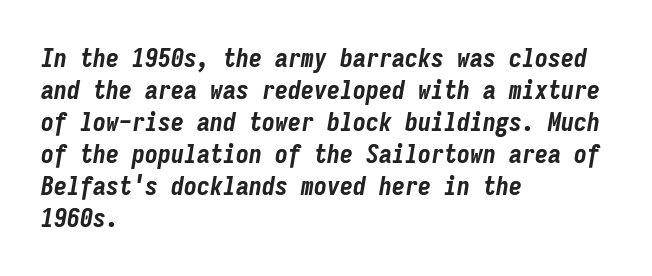
The image shows 26 px bold type, italic (leaning right); set left-aligned, line spacing 1.23x, normal letter spacing, not underlined.
